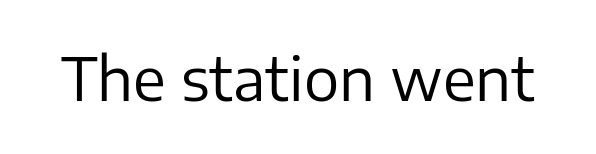
The image shows 59 px regular-weight sans-serif type, upright; set normal letter spacing, not underlined; low stroke contrast and a medium x-height.
